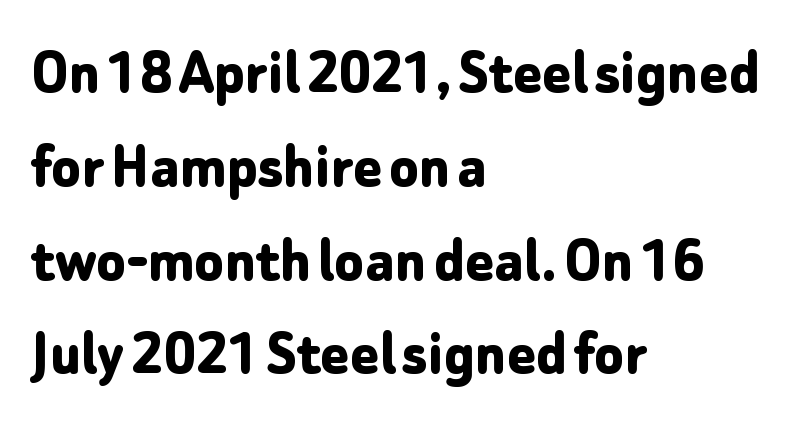
Q: Is the text bold? A: Yes.
Q: Is the text italic (slanted)? A: No, it is upright.
Q: Is the typeface a serif or a sans-serif typeface? A: Sans-serif.
Q: Is the text underlined? A: No.
Q: How is the paragraph aligned? A: Left-aligned.
Q: Is the spacing between letters normal or unusually wide? A: Normal.
Q: Is the spacing between lines tight, normal or loose? A: Normal.
Q: Width (condensed, normal, or wide)? A: Normal.
Q: Stroke contrast? A: Low.
Q: x-height? A: Medium.
Q: Monospaced? A: No.
